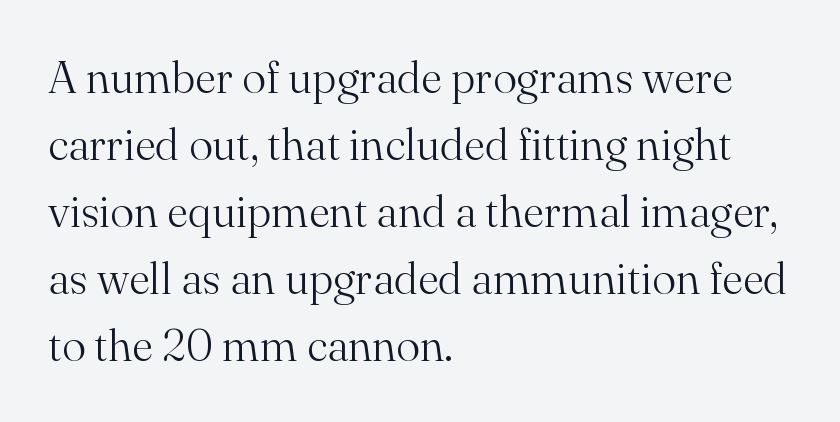
{"serif": "yes", "italic": "no", "bold": "no", "weight": "light", "width": "normal", "stroke_contrast": "medium", "x_height": "small", "monospaced": "no", "underline": "no", "align": "left", "line_spacing": "normal", "line_spacing_ratio": 1.49, "letter_spacing": "normal", "letter_spacing_em": 0.0, "glyph_px": 45}
